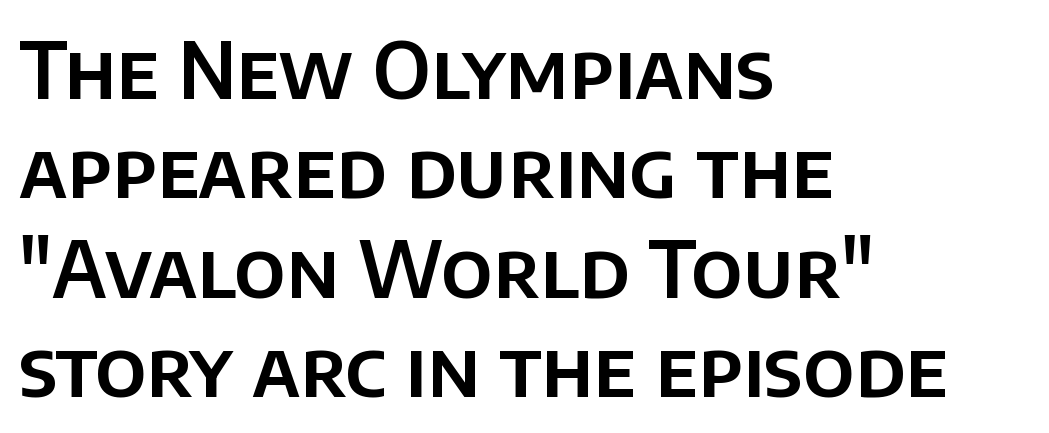
The image shows 77 px sans-serif type, upright; set left-aligned, normal line spacing (1.29x), normal letter spacing, not underlined; low stroke contrast and a large x-height.
